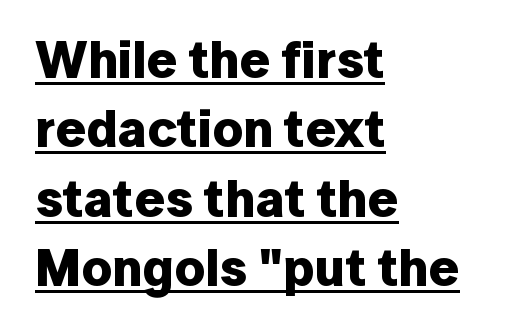
Q: Is the text bold? A: Yes.
Q: Is the text italic (slanted)? A: No, it is upright.
Q: Is the typeface a serif or a sans-serif typeface? A: Sans-serif.
Q: Is the text underlined? A: Yes.
Q: How is the paragraph aligned? A: Left-aligned.
Q: Is the spacing between letters normal or unusually wide? A: Normal.
Q: Is the spacing between lines tight, normal or loose? A: Normal.
Q: Width (condensed, normal, or wide)? A: Normal.
Q: Stroke contrast? A: Low.
Q: x-height? A: Medium.
Q: Monospaced? A: No.
